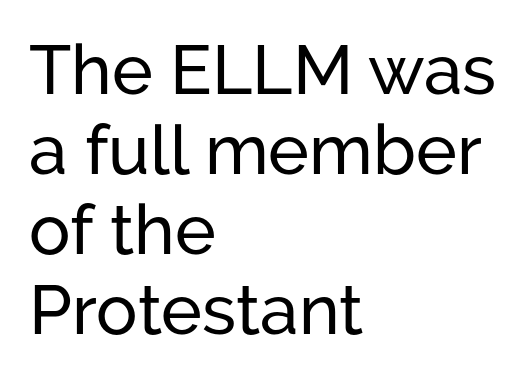
The image shows 69 px sans-serif type, upright; set left-aligned, line spacing 1.16x, normal letter spacing, not underlined; low stroke contrast and a medium x-height.
